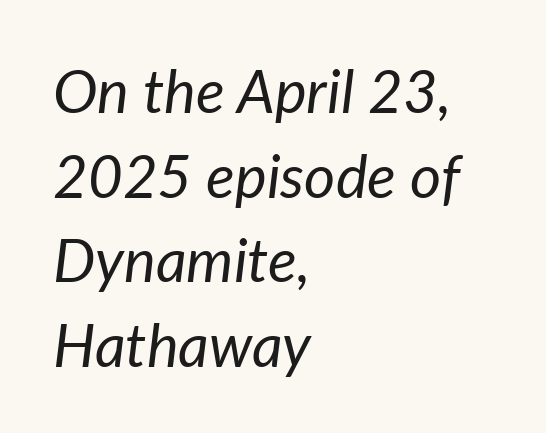
{"italic": "yes", "lean": "right", "slant_degrees": 7, "bold": "no", "weight": "regular", "width": "normal", "stroke_contrast": "low", "x_height": "medium", "monospaced": "no", "underline": "no", "align": "left", "line_spacing": "normal", "line_spacing_ratio": 1.41, "letter_spacing": "normal", "letter_spacing_em": 0.0, "glyph_px": 60}
